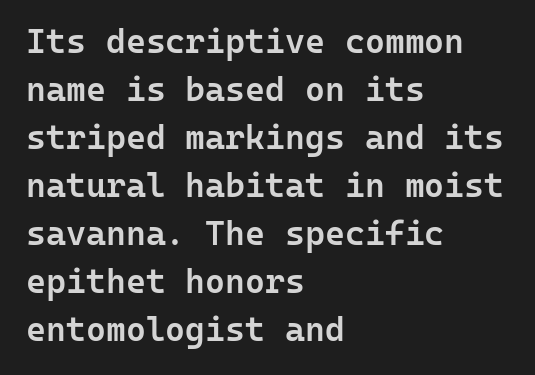
{"serif": "no", "italic": "no", "bold": "semi", "weight": "semibold", "width": "normal", "stroke_contrast": "low", "x_height": "medium", "monospaced": "yes", "underline": "no", "align": "left", "line_spacing": "normal", "line_spacing_ratio": 1.41, "letter_spacing": "normal", "letter_spacing_em": 0.0, "glyph_px": 34}
